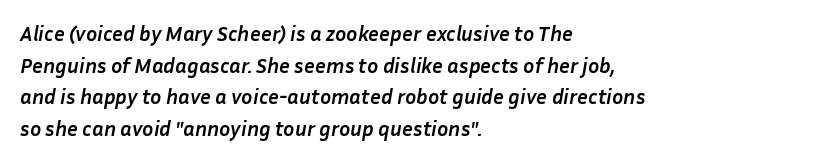
The image shows 21 px bold type, italic (leaning right); set left-aligned, normal line spacing (1.51x), normal letter spacing, not underlined.
